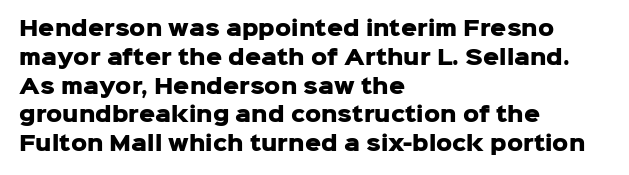
{"italic": "no", "bold": "yes", "underline": "no", "align": "left", "line_spacing": "normal", "line_spacing_ratio": 1.44, "letter_spacing": "normal", "letter_spacing_em": 0.0, "glyph_px": 20}
